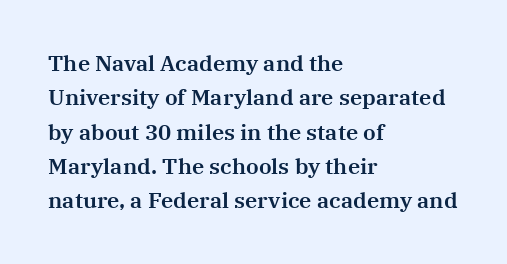
{"italic": "no", "underline": "no", "align": "left", "line_spacing": "normal", "line_spacing_ratio": 1.56, "letter_spacing": "normal", "letter_spacing_em": 0.0, "glyph_px": 22}
